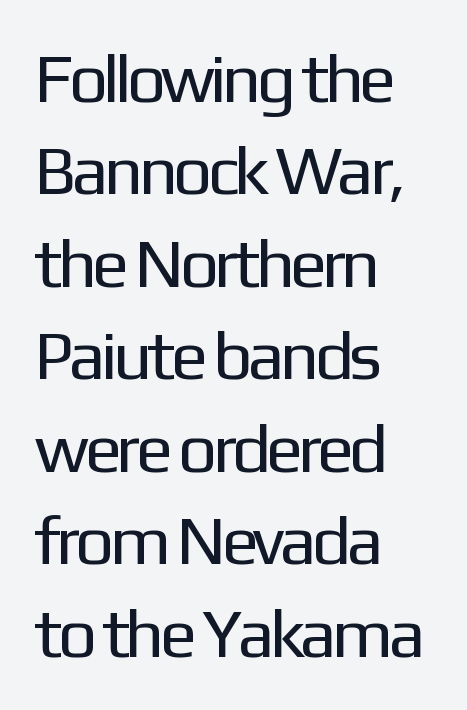
The image shows 69 px regular-weight sans-serif type, upright; set left-aligned, normal line spacing (1.34x), normal letter spacing, not underlined; low stroke contrast and a medium x-height.
